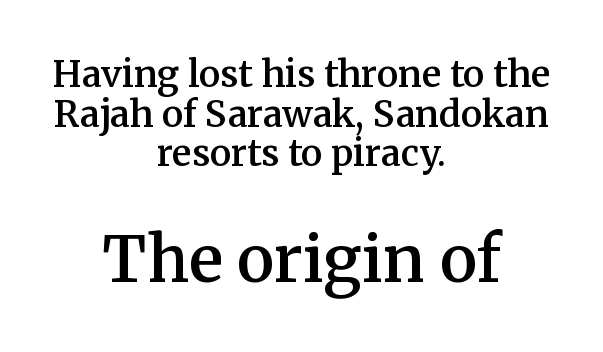
The specimen omits any rule beneath the text block's lines. These lines are composed in type with serifs. The passage shown is typed in a proportional face where columns would drift. A student would call this center alignment; a typographer would say set centered. Baseline-to-baseline distance is barely more than the letter height. Bigger letters appear in the bottom chunk; the top chunk is reduced.
